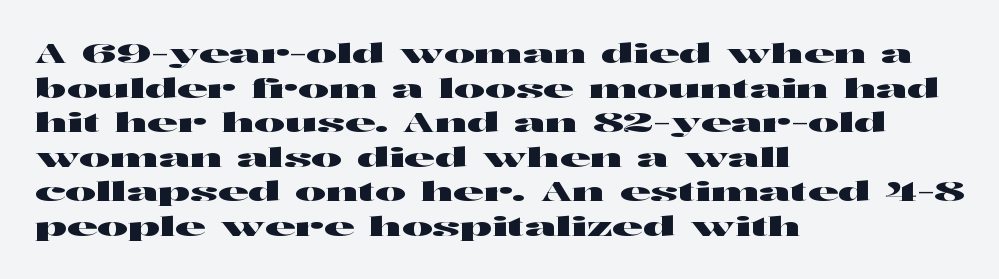
The image shows 26 px text type, upright; set left-aligned, normal line spacing (1.33x), normal letter spacing, not underlined.
